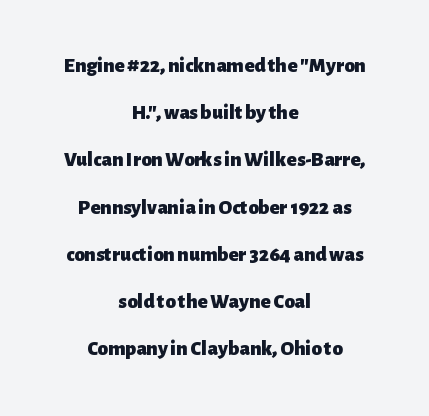
Does the copy run flush right? No — it is centered line by line. One glance says open: line gaps are wider than usual. The lettering stays uniformly vertical, giving the passage a roman look. The baseline area is clear. Does the weight exceed regular? Yes, all the way to bold.
